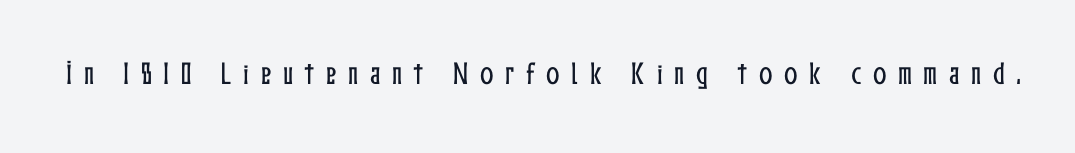
Upright lettering throughout. Compared with typical body copy, the letter spacing here is much looser. Check under the words: just untouched page.
